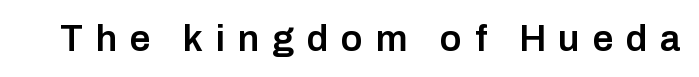
{"serif": "no", "italic": "no", "bold": "semi", "weight": "semibold", "width": "normal", "stroke_contrast": "low", "x_height": "medium", "monospaced": "no", "underline": "no", "letter_spacing": "wide", "letter_spacing_em": 0.34, "glyph_px": 37}
